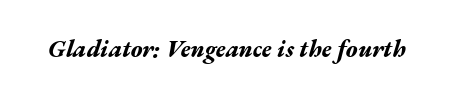
Q: Is the text bold? A: Yes.
Q: Is the text italic (slanted)? A: Yes, it leans right by about 17 degrees.
Q: Is the text underlined? A: No.
Q: Is the spacing between letters normal or unusually wide? A: Normal.
